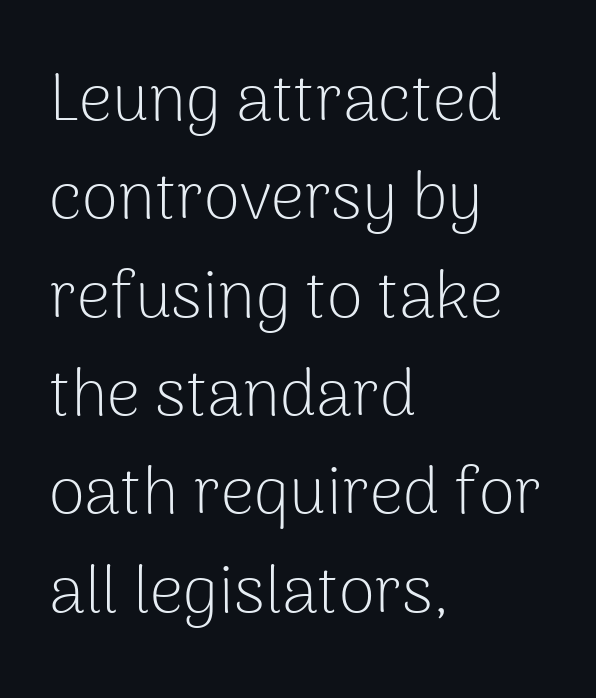
The image shows 66 px light sans-serif type, upright; set left-aligned, normal line spacing (1.49x), normal letter spacing, not underlined; low stroke contrast and a medium x-height.
